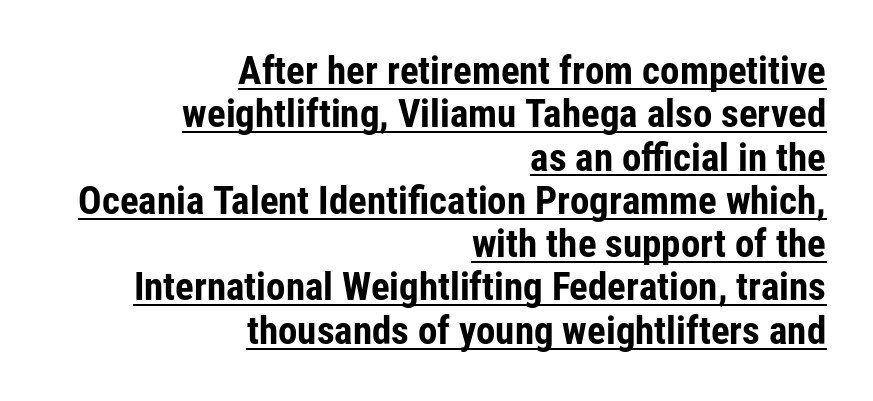
The image shows 39 px bold, condensed sans-serif type, upright; set right-aligned, tight line spacing (1.11x), normal letter spacing, underlined; low stroke contrast and a medium x-height.
